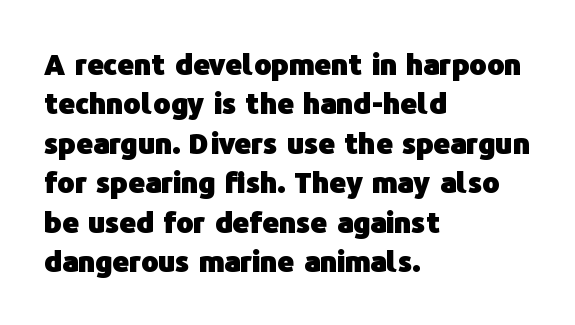
{"serif": "no", "italic": "no", "bold": "yes", "weight": "heavy", "width": "normal", "stroke_contrast": "low", "x_height": "medium", "monospaced": "no", "underline": "no", "align": "left", "line_spacing": "normal", "line_spacing_ratio": 1.36, "letter_spacing": "normal", "letter_spacing_em": 0.0, "glyph_px": 29}
